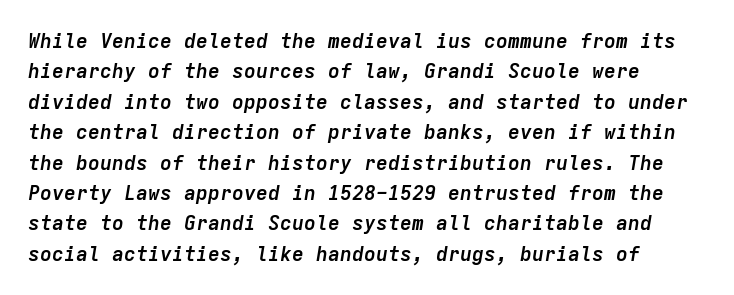
Lines of text with bare space underneath. Spacing between characters is what you'd get straight out of the box. The letters are bold, with thick, heavy strokes. Rendered with sloped, italic letterforms. The designer left line spacing at the default.
